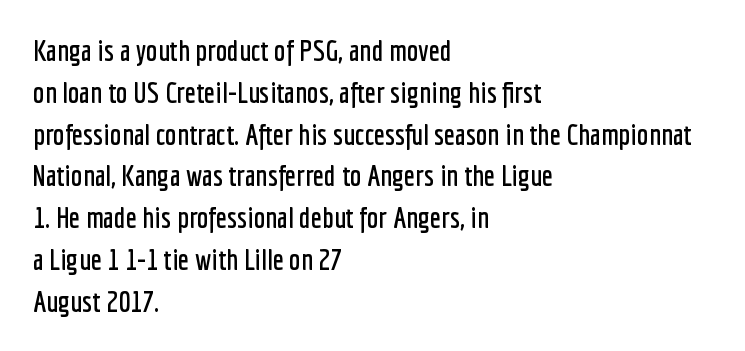
The baseline area is clear. One glance says typical: line gaps are just what's usual. Italic? Not at all — the glyphs are vertical. No feet cap the strokes, marking this as sans-serif type. The tracking reads as untouched default to a designer's eye. All the whitespace from short lines collects on the right.
